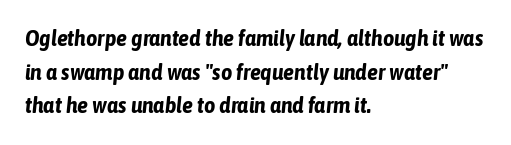
Q: Is the text bold? A: Yes.
Q: Is the text italic (slanted)? A: Yes, it leans right by about 6 degrees.
Q: Is the text underlined? A: No.
Q: How is the paragraph aligned? A: Left-aligned.
Q: Is the spacing between letters normal or unusually wide? A: Normal.
Q: Is the spacing between lines tight, normal or loose? A: Normal.
